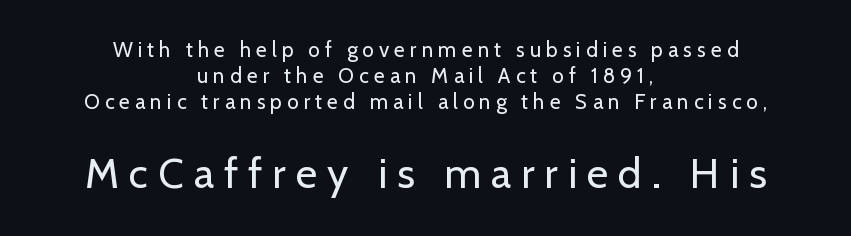
Q: Is the text bold? A: No.
Q: Is the text italic (slanted)? A: No, it is upright.
Q: Is the typeface a serif or a sans-serif typeface? A: Sans-serif.
Q: Is the text underlined? A: No.
Q: How is the paragraph aligned? A: Centered.
Q: Is the spacing between letters normal or unusually wide? A: Unusually wide.
Q: Which block of text is set in a larger size, the first (top) or the second (bottom)? A: The second (bottom) one.
Q: Width (condensed, normal, or wide)? A: Normal.
Q: Stroke contrast? A: Low.
Q: x-height? A: Medium.
Q: Monospaced? A: No.
